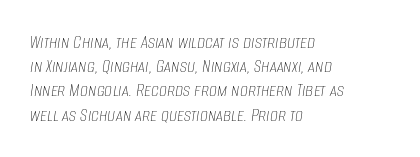
The specimen omits any rule beneath the text block's lines. No extra ink here — the face is not bold. If you drew a line through each stem, it would be angled. Horizontally, the lines are justified to the leading edge only. Inter-character spacing is left at the font's built-in metrics.
